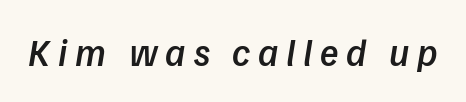
The passage shown is typed in a proportional face where columns would drift. Decoration check: the copy has no underline. These words are printed semibold, heavier than regular yet not bold. A typesetter would mark this as italic. These lines have a slow, spaced-out rhythm from letter to letter.
